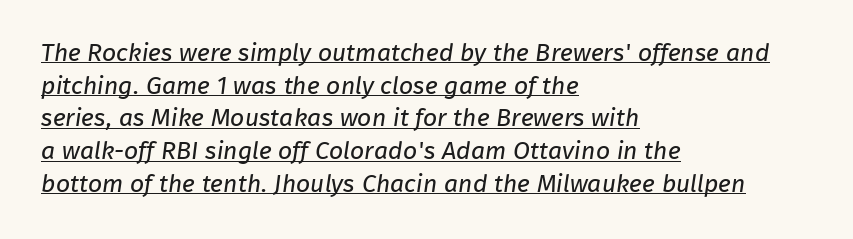
Q: Is the text bold? A: No.
Q: Is the text underlined? A: Yes.
Q: How is the paragraph aligned? A: Left-aligned.
Q: Is the spacing between letters normal or unusually wide? A: Normal.
Q: Is the spacing between lines tight, normal or loose? A: Normal.
